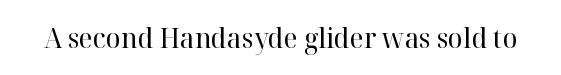
The image shows 28 px regular-weight serif type, upright; set normal letter spacing, not underlined; high stroke contrast and a medium x-height.
